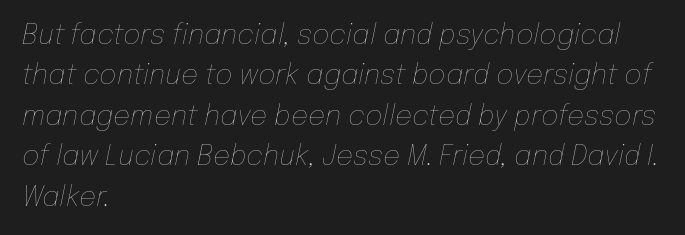
The image shows 27 px text type, italic (leaning right); set left-aligned, normal line spacing (1.5x), normal letter spacing, not underlined.
